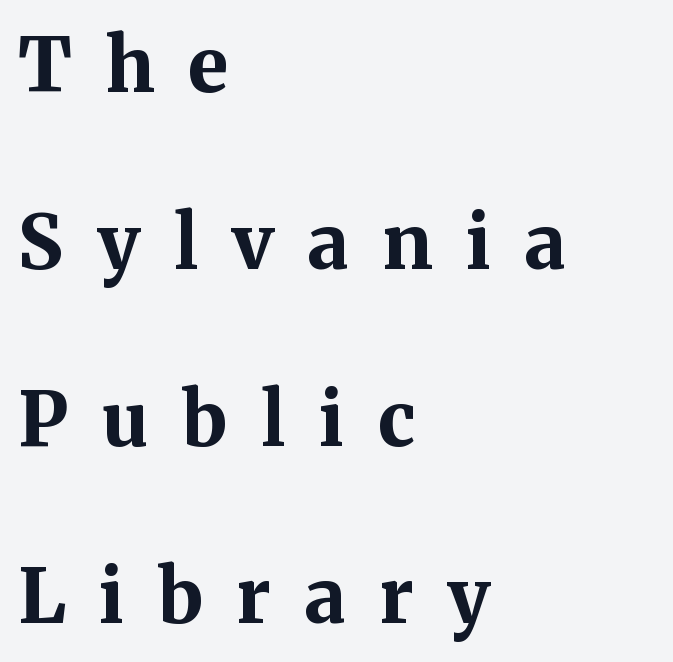
The image shows 75 px bold serif type, upright; set left-aligned, loose line spacing (2.36x), unusually wide letter spacing (+0.45 em), not underlined; medium stroke contrast and a medium x-height.
